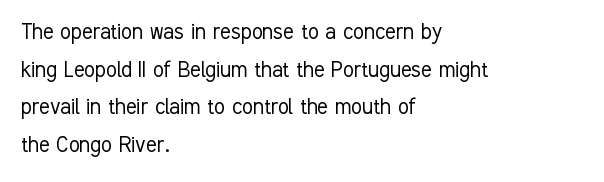
{"italic": "no", "bold": "no", "underline": "no", "align": "left", "line_spacing": "normal", "line_spacing_ratio": 1.51, "letter_spacing": "normal", "letter_spacing_em": 0.0, "glyph_px": 25}
